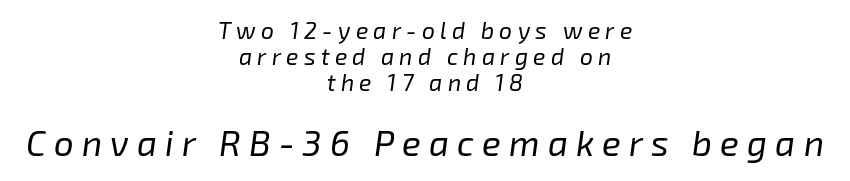
Is there much room between lines? No — they nearly touch. Leftover space on each line is divided equally before and after the words. The rendering enlarges the type as you move from the upper chunk to the lower. Ink coverage per letter is moderate at most.
